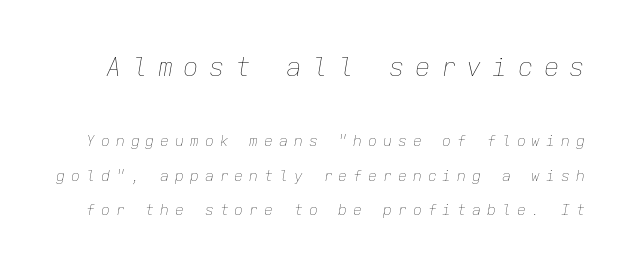
Q: Is the text bold? A: No.
Q: Is the text italic (slanted)? A: Yes, it leans right by about 9 degrees.
Q: Is the text underlined? A: No.
Q: Is the spacing between letters normal or unusually wide? A: Unusually wide.
Q: Is the spacing between lines tight, normal or loose? A: Loose.
Q: Which block of text is set in a larger size, the first (top) or the second (bottom)? A: The first (top) one.
